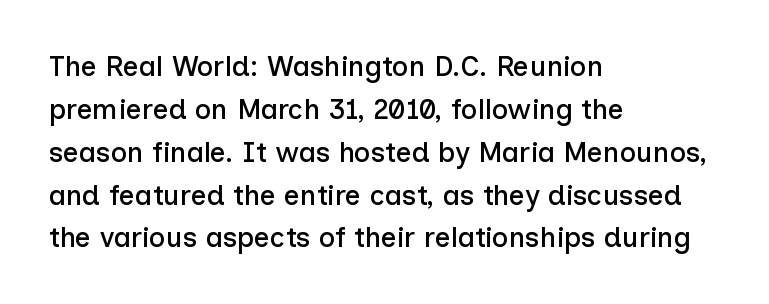
The image shows 28 px sans-serif type, upright; set left-aligned, normal line spacing (1.53x), normal letter spacing, not underlined; low stroke contrast and a medium x-height.
